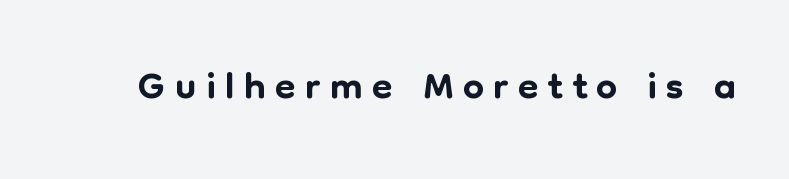
{"serif": "no", "italic": "no", "width": "normal", "stroke_contrast": "low", "x_height": "medium", "monospaced": "no", "underline": "no", "glyph_px": 60}
